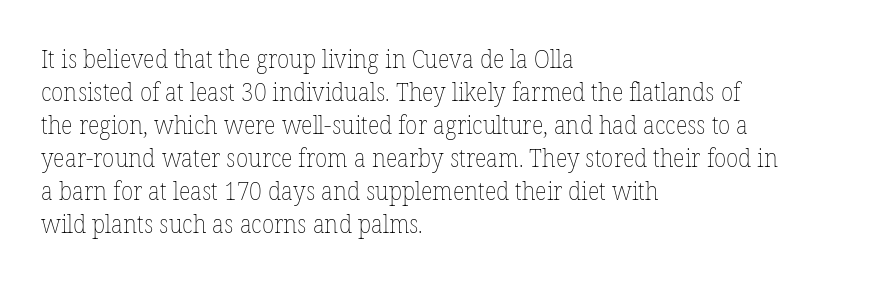
Q: Is the text bold? A: No.
Q: Is the text italic (slanted)? A: No, it is upright.
Q: Is the text underlined? A: No.
Q: How is the paragraph aligned? A: Left-aligned.
Q: Is the spacing between letters normal or unusually wide? A: Normal.
Q: Is the spacing between lines tight, normal or loose? A: Normal.
